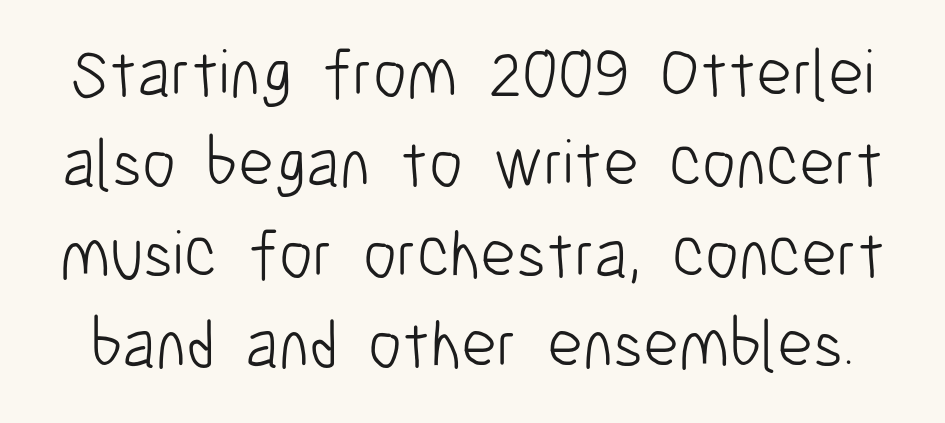
The text was rendered using a sans face with plain stroke endings. Posture: upright roman. Unmarked baselines from the first word to the last. The typeface has the unassuming heft of standard copy or less. This sample has the flowing, uneven cadence of proportional lettering.
